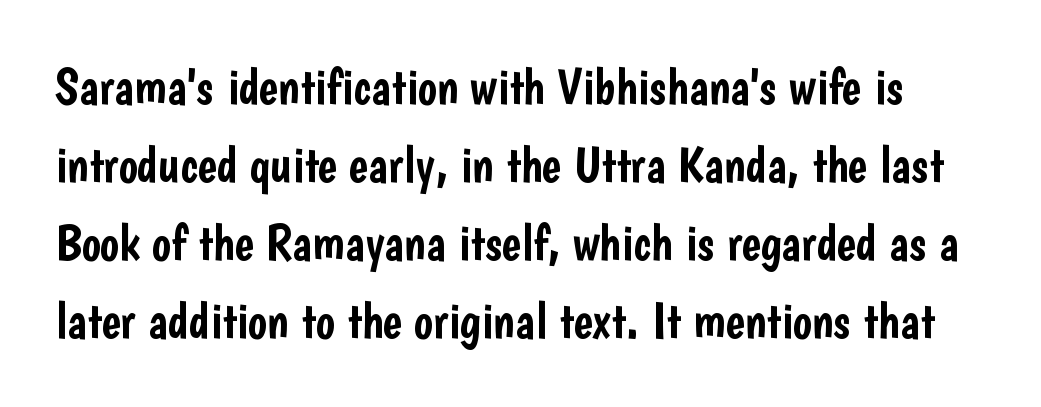
Notice how the stems are strictly vertical — no italics here. Vertically, the passage feels balanced, rows spaced as you'd expect. Does extra space separate the letters? No, they use regular spacing. Nobody drew a line under any word here. To sum up the face: it is a sans, with no serifs. Each letter keeps its own natural width here, so spacing adapts to shape.
